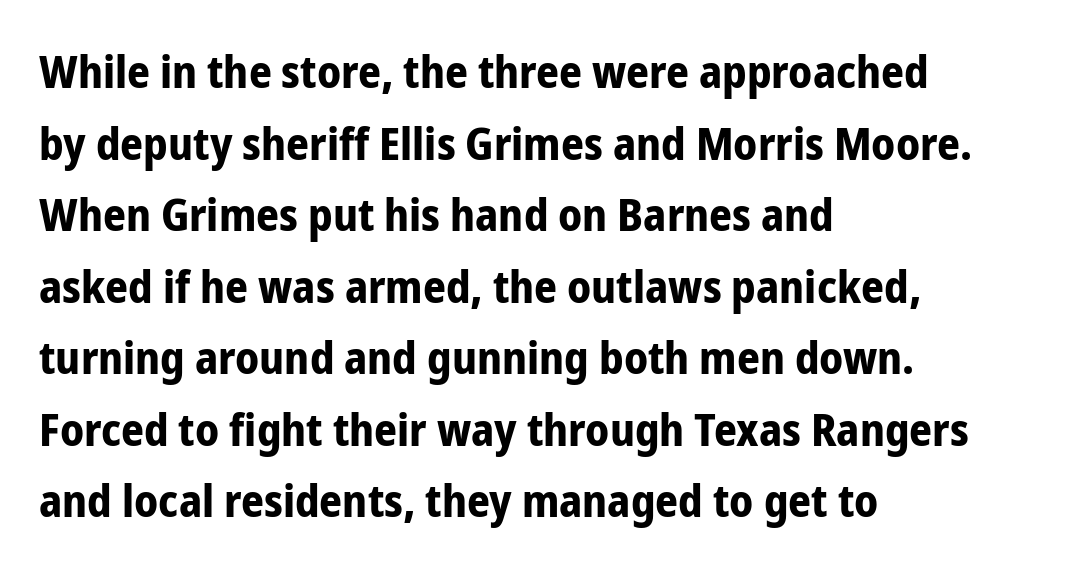
{"serif": "no", "italic": "no", "bold": "yes", "weight": "bold", "width": "condensed", "stroke_contrast": "low", "x_height": "medium", "monospaced": "no", "underline": "no", "align": "left", "line_spacing": "normal", "line_spacing_ratio": 1.59, "letter_spacing": "normal", "letter_spacing_em": 0.0, "glyph_px": 45}
